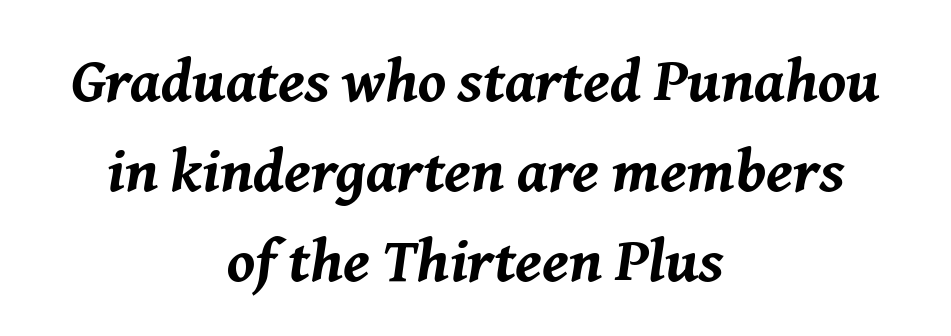
The image shows 62 px bold type, italic (leaning right); set centered, normal line spacing (1.45x), normal letter spacing, not underlined; medium stroke contrast and a medium x-height.
